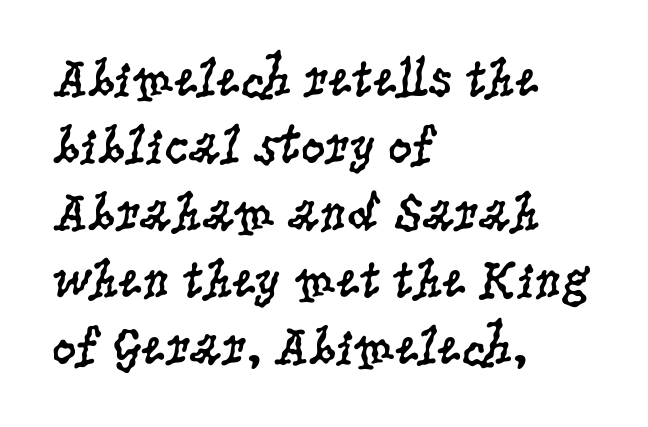
{"serif": "yes", "bold": "no", "weight": "regular", "width": "condensed", "stroke_contrast": "low", "x_height": "large", "monospaced": "no", "underline": "no", "align": "left", "line_spacing_ratio": 1.24, "letter_spacing": "normal", "letter_spacing_em": 0.0, "glyph_px": 54}
